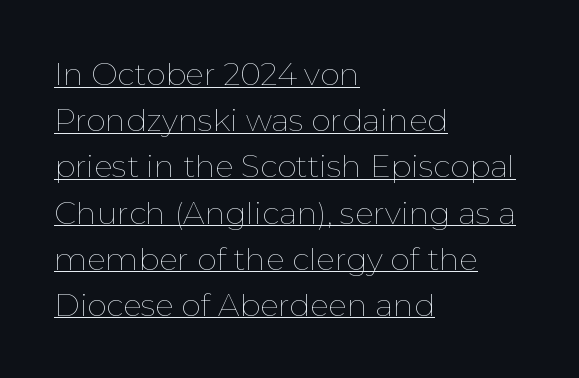
{"italic": "no", "bold": "no", "weight": "thin", "width": "normal", "stroke_contrast": "low", "x_height": "medium", "monospaced": "no", "underline": "yes", "align": "left", "line_spacing": "normal", "line_spacing_ratio": 1.49, "letter_spacing": "normal", "letter_spacing_em": 0.0, "glyph_px": 31}
